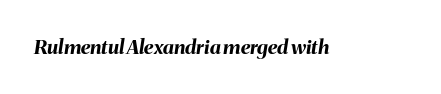
{"italic": "yes", "lean": "right", "slant_degrees": 8, "bold": "yes", "underline": "no", "letter_spacing": "normal", "letter_spacing_em": 0.0, "glyph_px": 20}
